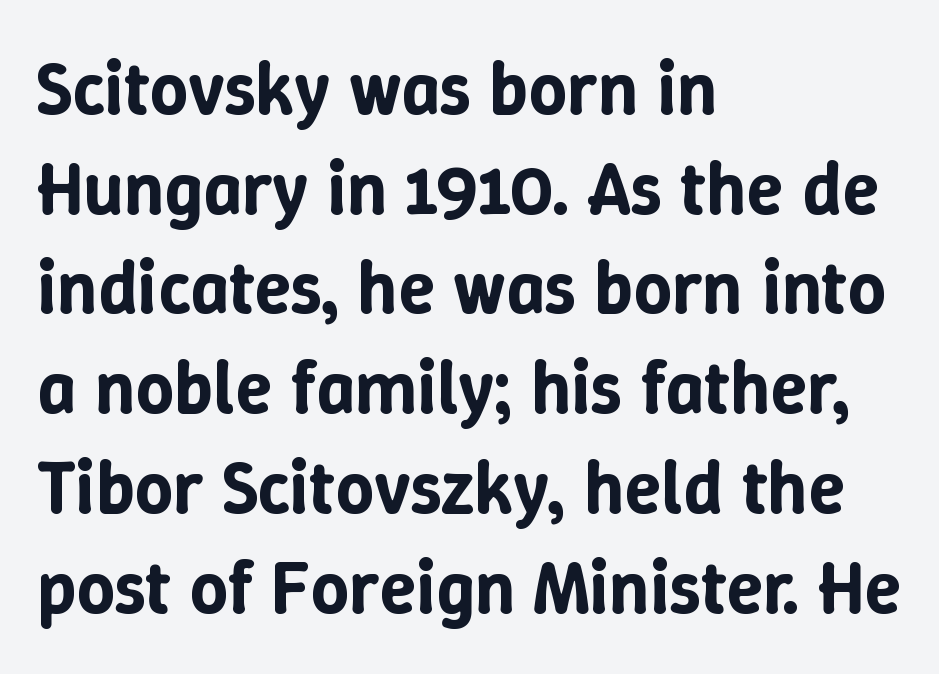
The image shows 75 px text type, upright; set left-aligned, normal line spacing (1.33x), normal letter spacing, not underlined; low stroke contrast and a medium x-height.
